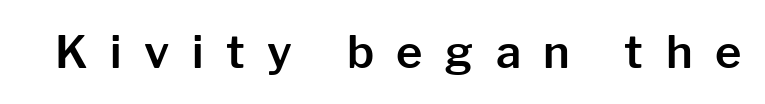
{"serif": "no", "italic": "no", "width": "normal", "stroke_contrast": "low", "x_height": "medium", "monospaced": "no", "underline": "no", "letter_spacing": "wide", "letter_spacing_em": 0.5, "glyph_px": 45}
